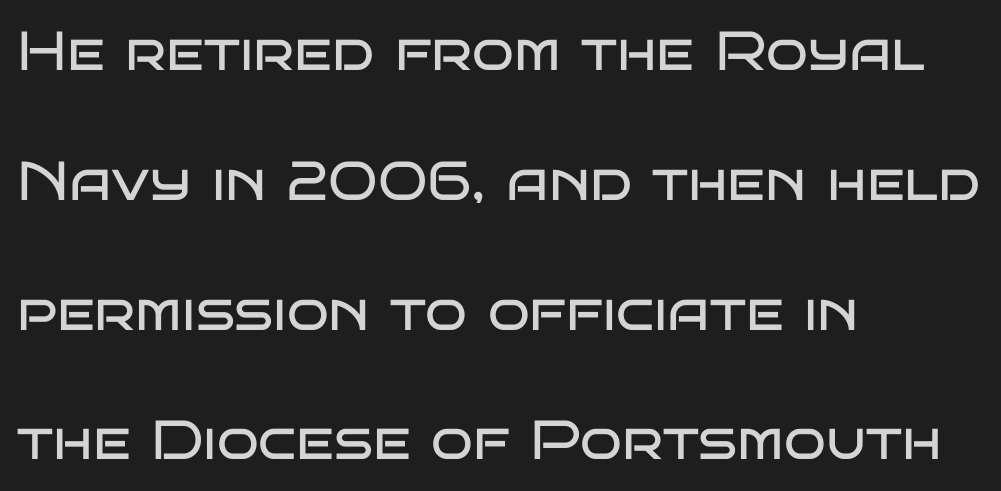
{"serif": "no", "italic": "no", "bold": "no", "weight": "regular", "width": "wide", "stroke_contrast": "low", "x_height": "large", "monospaced": "no", "underline": "no", "align": "left", "line_spacing": "loose", "line_spacing_ratio": 2.36, "letter_spacing": "normal", "letter_spacing_em": 0.0, "glyph_px": 55}
